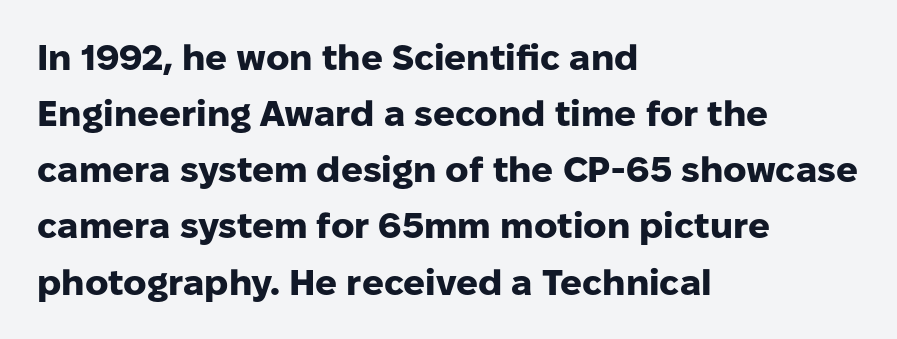
{"serif": "no", "italic": "no", "bold": "yes", "weight": "heavy", "width": "normal", "stroke_contrast": "low", "x_height": "medium", "monospaced": "no", "underline": "no", "align": "left", "line_spacing": "normal", "line_spacing_ratio": 1.56, "letter_spacing": "normal", "letter_spacing_em": 0.0, "glyph_px": 36}
